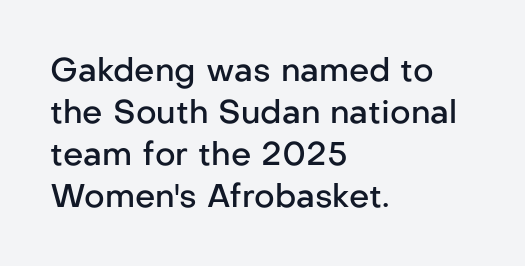
Q: Is the text bold? A: Semi-bold.
Q: Is the text italic (slanted)? A: No, it is upright.
Q: Is the typeface a serif or a sans-serif typeface? A: Sans-serif.
Q: Is the text underlined? A: No.
Q: How is the paragraph aligned? A: Left-aligned.
Q: Is the spacing between letters normal or unusually wide? A: Normal.
Q: Is the spacing between lines tight, normal or loose? A: Normal.
Q: Width (condensed, normal, or wide)? A: Normal.
Q: Stroke contrast? A: Low.
Q: x-height? A: Medium.
Q: Monospaced? A: No.
